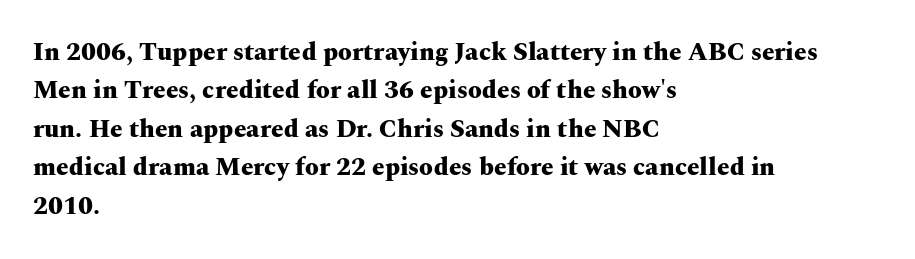
Here the glyphs are tracked normally, forming tight word shapes. Does the weight exceed regular? Yes, all the way to bold. The text block is weighted toward the left margin, trailing off unevenly rightward. Style check: upright. Notice how descenders clear the ascenders below comfortably — that's standard leading. Glance below the letters and you will spot only blank space.
